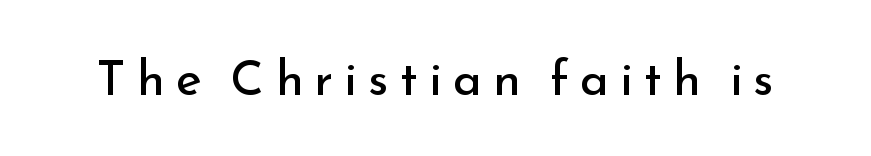
Q: Is the text bold? A: No.
Q: Is the text italic (slanted)? A: No, it is upright.
Q: Is the typeface a serif or a sans-serif typeface? A: Sans-serif.
Q: Is the text underlined? A: No.
Q: Is the spacing between letters normal or unusually wide? A: Unusually wide.
Q: Width (condensed, normal, or wide)? A: Normal.
Q: Stroke contrast? A: Low.
Q: x-height? A: Small.
Q: Monospaced? A: No.
